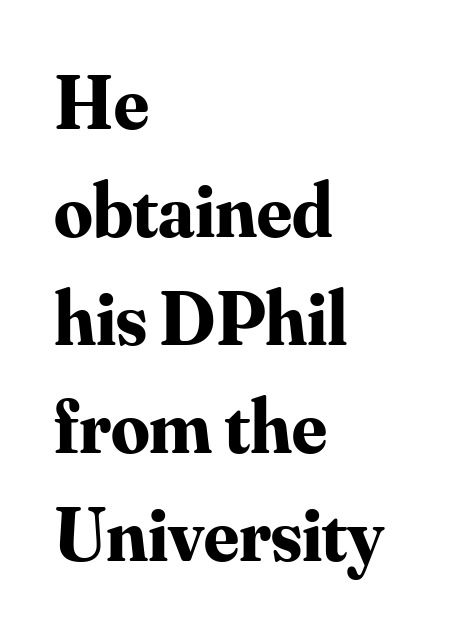
The image shows 76 px bold serif type, upright; set left-aligned, normal line spacing (1.42x), normal letter spacing, not underlined; medium stroke contrast and a small x-height.
